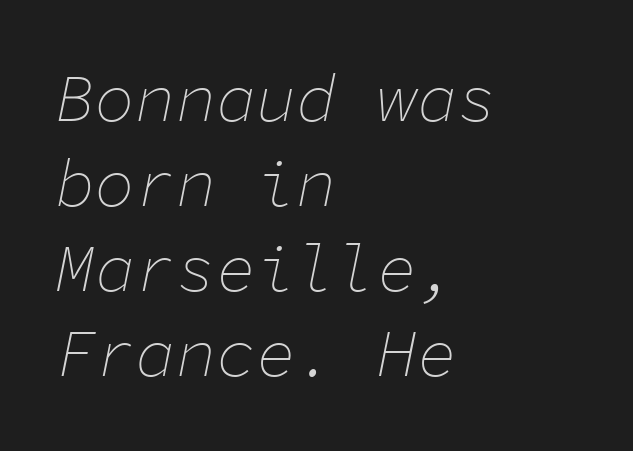
Q: Is the text bold? A: No.
Q: Is the text italic (slanted)? A: Yes, it leans right by about 11 degrees.
Q: Is the text underlined? A: No.
Q: How is the paragraph aligned? A: Left-aligned.
Q: Is the spacing between letters normal or unusually wide? A: Normal.
Q: Is the spacing between lines tight, normal or loose? A: Normal.
Q: Width (condensed, normal, or wide)? A: Normal.
Q: Stroke contrast? A: Low.
Q: x-height? A: Medium.
Q: Monospaced? A: Yes.
